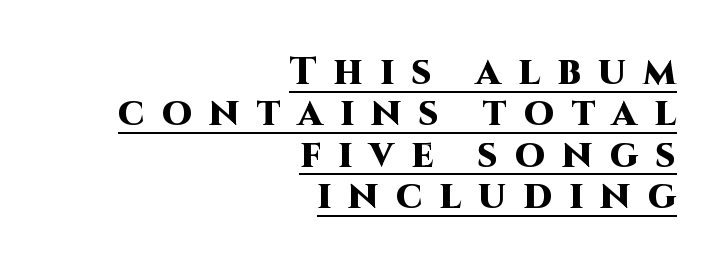
{"serif": "no", "italic": "no", "bold": "yes", "weight": "heavy", "width": "normal", "stroke_contrast": "high", "x_height": "large", "monospaced": "no", "underline": "yes", "align": "right", "line_spacing": "tight", "line_spacing_ratio": 1.06, "letter_spacing": "wide", "letter_spacing_em": 0.44, "glyph_px": 39}
